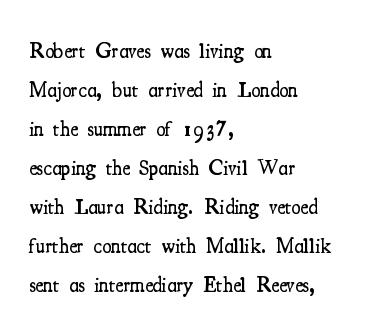
Q: Is the text bold? A: Semi-bold.
Q: Is the text italic (slanted)? A: No, it is upright.
Q: Is the text underlined? A: No.
Q: How is the paragraph aligned? A: Left-aligned.
Q: Is the spacing between letters normal or unusually wide? A: Normal.
